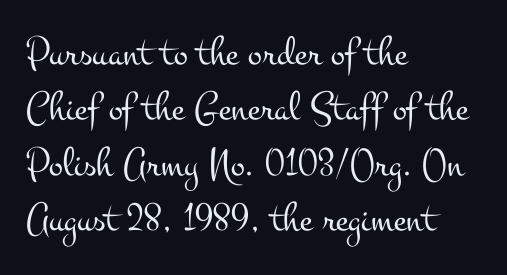
Clear beneath every line of the passage. Each letter keeps its own natural width here, so spacing adapts to shape. Quick note: interline space is typical. A light-to-regular cut is what we see here.
